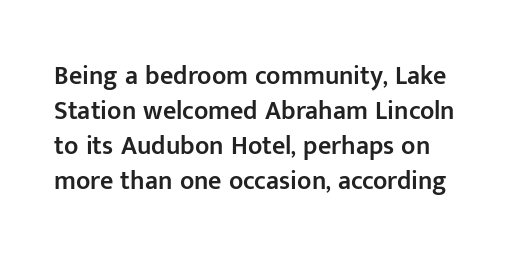
{"italic": "no", "bold": "semi", "underline": "no", "line_spacing": "normal", "line_spacing_ratio": 1.34, "letter_spacing": "normal", "letter_spacing_em": 0.0, "glyph_px": 26}
